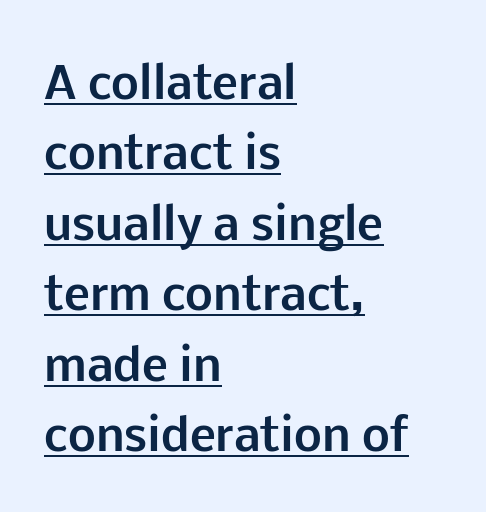
{"serif": "no", "italic": "no", "bold": "yes", "weight": "bold", "width": "normal", "stroke_contrast": "low", "x_height": "medium", "monospaced": "no", "underline": "yes", "align": "left", "line_spacing": "normal", "line_spacing_ratio": 1.6, "letter_spacing": "normal", "letter_spacing_em": 0.0, "glyph_px": 44}
